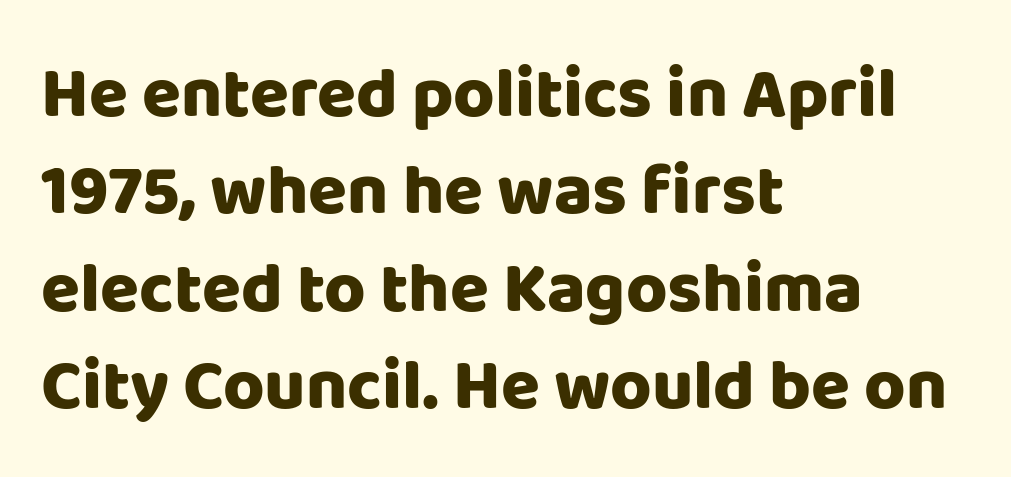
Q: Is the text bold? A: Yes.
Q: Is the text italic (slanted)? A: No, it is upright.
Q: Is the typeface a serif or a sans-serif typeface? A: Sans-serif.
Q: Is the text underlined? A: No.
Q: How is the paragraph aligned? A: Left-aligned.
Q: Is the spacing between letters normal or unusually wide? A: Normal.
Q: Is the spacing between lines tight, normal or loose? A: Normal.
Q: Width (condensed, normal, or wide)? A: Normal.
Q: Stroke contrast? A: Low.
Q: x-height? A: Large.
Q: Monospaced? A: No.
